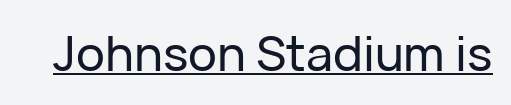
Q: Is the text italic (slanted)? A: No, it is upright.
Q: Is the typeface a serif or a sans-serif typeface? A: Sans-serif.
Q: Is the text underlined? A: Yes.
Q: Is the spacing between letters normal or unusually wide? A: Normal.
Q: Width (condensed, normal, or wide)? A: Normal.
Q: Stroke contrast? A: Low.
Q: x-height? A: Medium.
Q: Monospaced? A: No.
